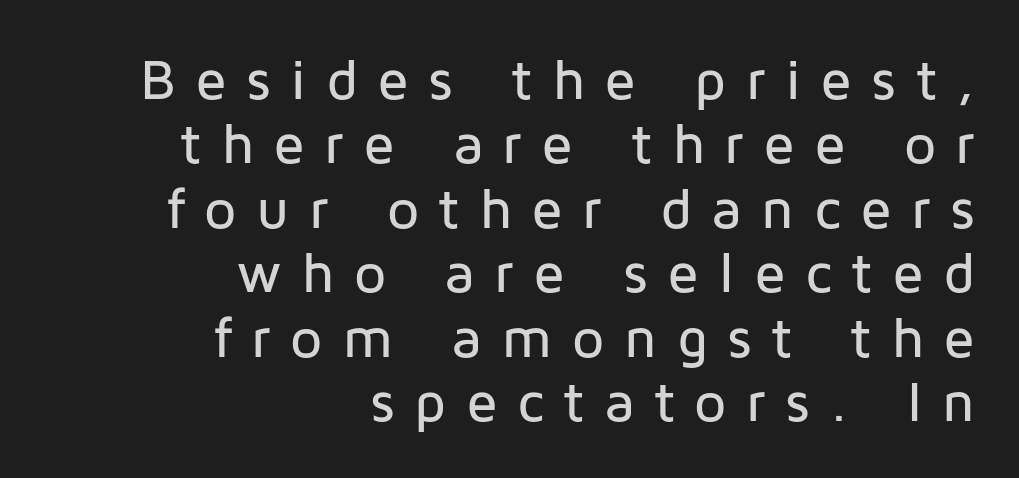
Q: Is the text italic (slanted)? A: No, it is upright.
Q: Is the typeface a serif or a sans-serif typeface? A: Sans-serif.
Q: Is the text underlined? A: No.
Q: How is the paragraph aligned? A: Right-aligned.
Q: Is the spacing between letters normal or unusually wide? A: Unusually wide.
Q: Is the spacing between lines tight, normal or loose? A: Tight.
Q: Width (condensed, normal, or wide)? A: Normal.
Q: Stroke contrast? A: Low.
Q: x-height? A: Medium.
Q: Monospaced? A: No.
